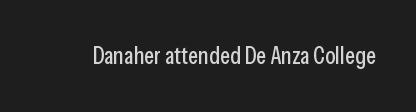
Q: Is the text italic (slanted)? A: No, it is upright.
Q: Is the text underlined? A: No.
Q: Is the spacing between letters normal or unusually wide? A: Normal.
